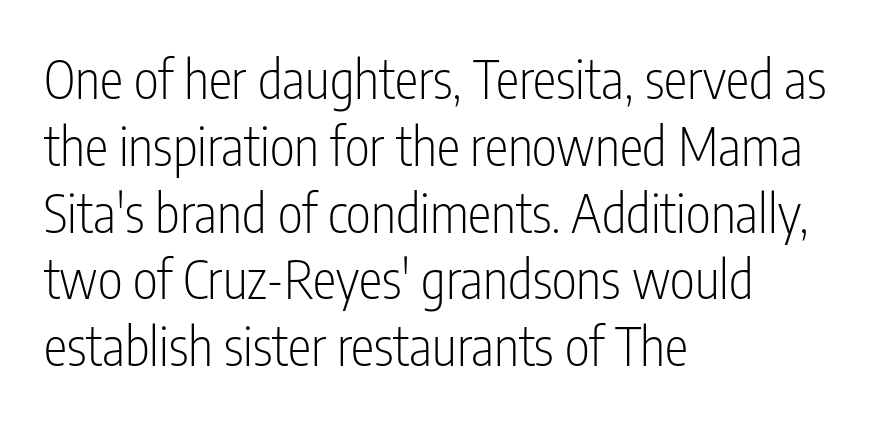
The image shows 53 px light, condensed sans-serif type, upright; set left-aligned, normal line spacing (1.26x), normal letter spacing, not underlined; low stroke contrast and a medium x-height.
